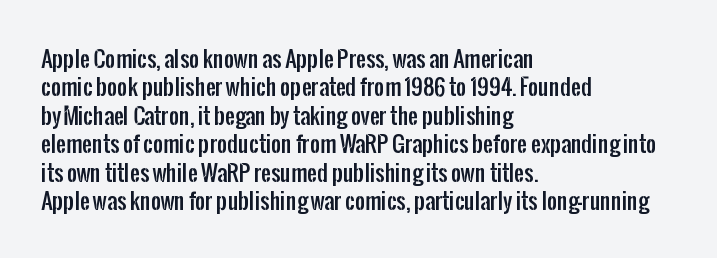
{"italic": "no", "underline": "no", "align": "left", "line_spacing": "normal", "line_spacing_ratio": 1.29, "letter_spacing": "normal", "letter_spacing_em": 0.0, "glyph_px": 22}
